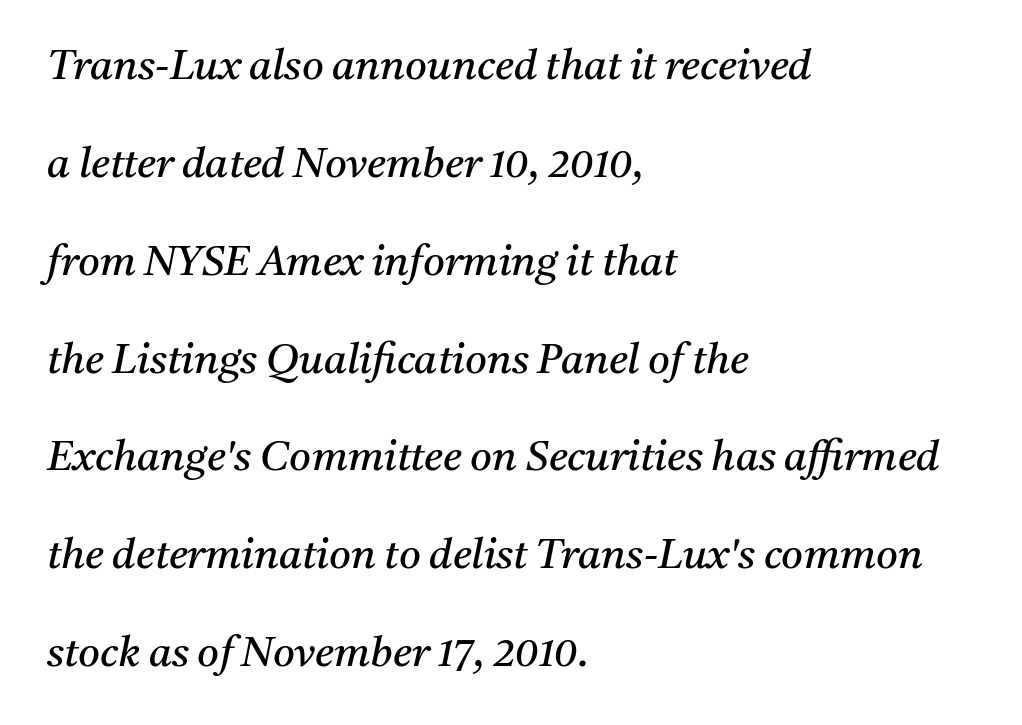
The image shows 42 px regular-weight serif type, italic (leaning right); set left-aligned, loose line spacing (2.33x), normal letter spacing, not underlined; medium stroke contrast and a medium x-height.
